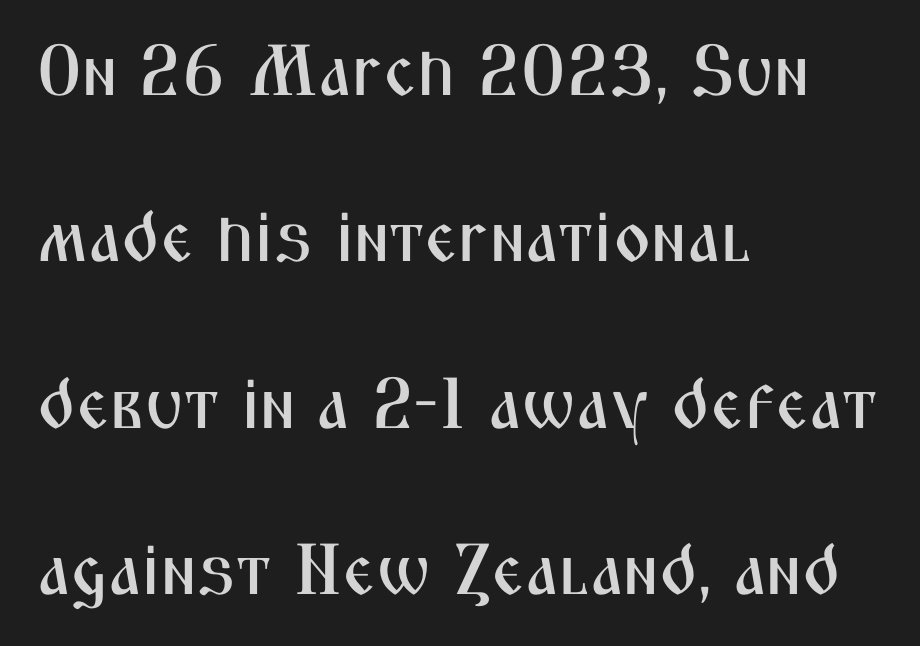
Students, note that the glyphs here touch the page at normal intervals. You could fit nearly another row in the gap between these rows. Letters rest on an invisible, unmarked baseline. A typesetter would call this proportional, since set widths differ per character. It's the straight-up-and-down kind of type. Short and long lines alike share a common starting point at left.
